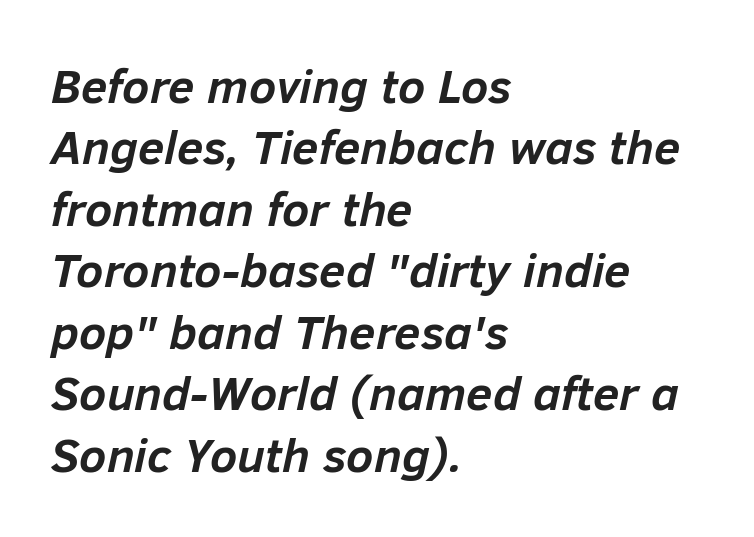
Each letter keeps its own natural width here, so spacing adapts to shape. The glyphs look as if they've been sheared to an angle. Successive baselines arrive at the customary interval. No extra tracking has been applied to these lines.
